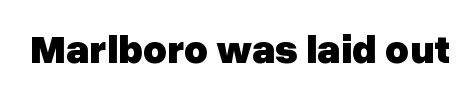
Q: Is the text bold? A: Yes.
Q: Is the text italic (slanted)? A: No, it is upright.
Q: Is the typeface a serif or a sans-serif typeface? A: Sans-serif.
Q: Is the text underlined? A: No.
Q: Is the spacing between letters normal or unusually wide? A: Normal.
Q: Width (condensed, normal, or wide)? A: Normal.
Q: Stroke contrast? A: Low.
Q: x-height? A: Medium.
Q: Monospaced? A: No.
